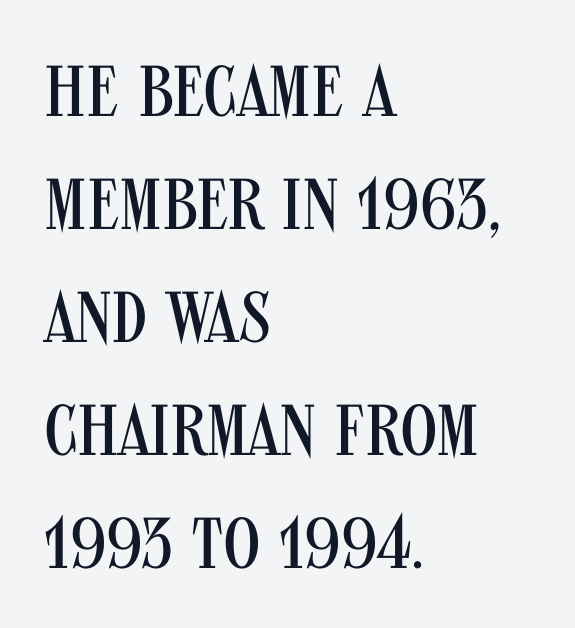
The image shows 72 px regular-weight, condensed sans-serif type, upright; set left-aligned, normal line spacing (1.57x), normal letter spacing, not underlined; medium stroke contrast and a large x-height.
